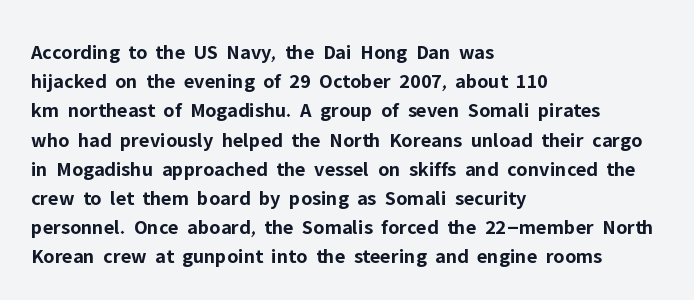
Q: Is the text bold? A: Yes.
Q: Is the text italic (slanted)? A: No, it is upright.
Q: Is the text underlined? A: No.
Q: How is the paragraph aligned? A: Left-aligned.
Q: Is the spacing between letters normal or unusually wide? A: Normal.
Q: Is the spacing between lines tight, normal or loose? A: Normal.
